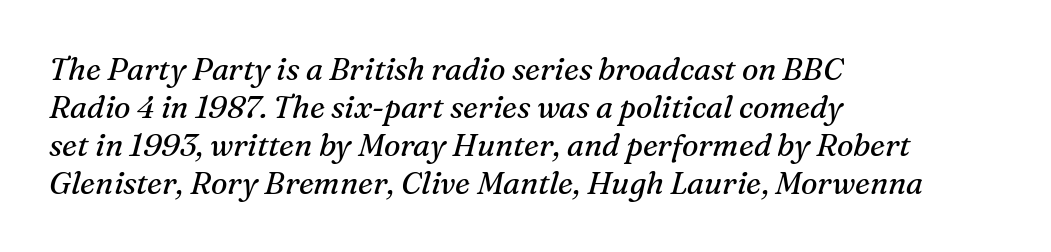
Q: Is the text bold? A: No.
Q: Is the text italic (slanted)? A: Yes, it leans right by about 16 degrees.
Q: Is the typeface a serif or a sans-serif typeface? A: Serif.
Q: Is the text underlined? A: No.
Q: How is the paragraph aligned? A: Left-aligned.
Q: Is the spacing between letters normal or unusually wide? A: Normal.
Q: Width (condensed, normal, or wide)? A: Normal.
Q: Stroke contrast? A: Medium.
Q: x-height? A: Medium.
Q: Monospaced? A: No.
